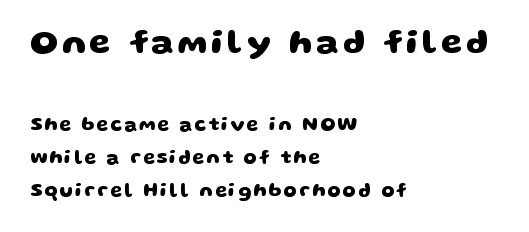
Q: Is the text bold? A: Yes.
Q: Is the typeface a serif or a sans-serif typeface? A: Sans-serif.
Q: Is the text underlined? A: No.
Q: How is the paragraph aligned? A: Left-aligned.
Q: Which block of text is set in a larger size, the first (top) or the second (bottom)? A: The first (top) one.
Q: Width (condensed, normal, or wide)? A: Wide.
Q: Stroke contrast? A: Low.
Q: x-height? A: Large.
Q: Monospaced? A: No.
